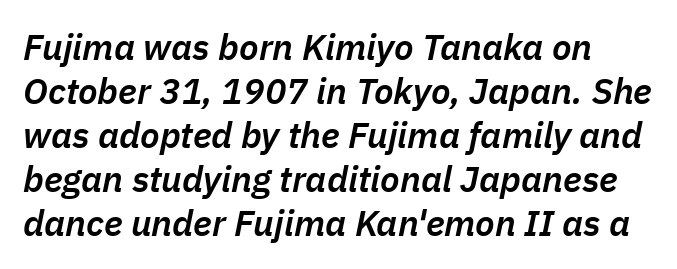
The image shows 36 px semibold type, italic (leaning right); set line spacing 1.22x, normal letter spacing, not underlined; low stroke contrast and a medium x-height.
